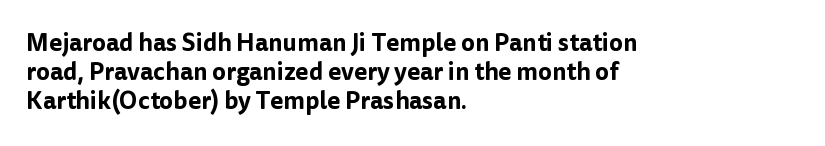
The area under the type is left untouched. Is the block centered? No — it sits flush against the left margin. Default kerning and tracking; the words read as compact shapes. Is there any slant? The stems are plumb.
